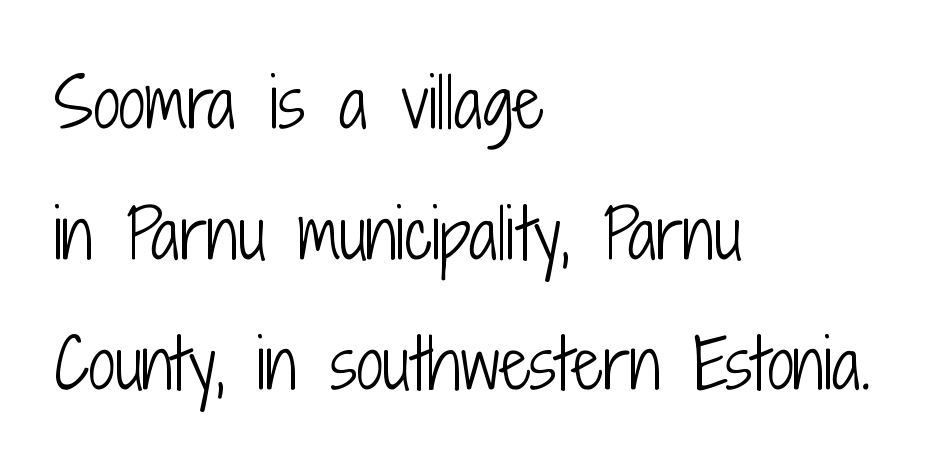
Q: Is the text bold? A: No.
Q: Is the text italic (slanted)? A: No, it is upright.
Q: Is the typeface a serif or a sans-serif typeface? A: Sans-serif.
Q: Is the text underlined? A: No.
Q: How is the paragraph aligned? A: Left-aligned.
Q: Is the spacing between letters normal or unusually wide? A: Normal.
Q: Is the spacing between lines tight, normal or loose? A: Loose.
Q: Width (condensed, normal, or wide)? A: Condensed.
Q: Stroke contrast? A: Low.
Q: x-height? A: Medium.
Q: Monospaced? A: No.
